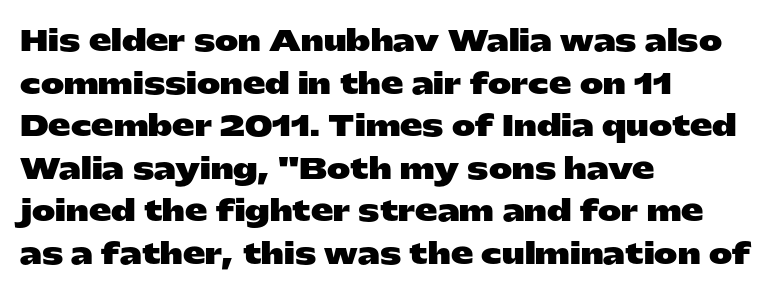
Look at the tracking — it's just the regular setting, nothing added. The characters look thick and weighty, a clear bold. Regular leading. Beneath every word, the page is bare. One-word summary of the alignment: left.
